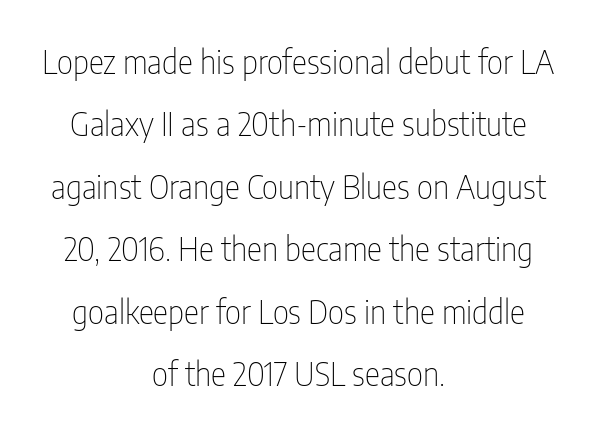
Q: Is the text bold? A: No.
Q: Is the text italic (slanted)? A: No, it is upright.
Q: Is the typeface a serif or a sans-serif typeface? A: Sans-serif.
Q: Is the text underlined? A: No.
Q: How is the paragraph aligned? A: Centered.
Q: Is the spacing between letters normal or unusually wide? A: Normal.
Q: Is the spacing between lines tight, normal or loose? A: Loose.
Q: Width (condensed, normal, or wide)? A: Condensed.
Q: Stroke contrast? A: Low.
Q: x-height? A: Medium.
Q: Monospaced? A: No.
